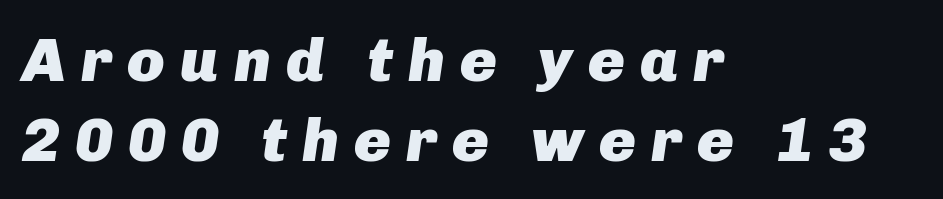
{"italic": "yes", "lean": "right", "slant_degrees": 8, "bold": "yes", "weight": "heavy", "width": "normal", "stroke_contrast": "low", "x_height": "medium", "monospaced": "no", "underline": "no", "align": "left", "line_spacing": "normal", "line_spacing_ratio": 1.29, "letter_spacing": "wide", "letter_spacing_em": 0.24, "glyph_px": 62}
